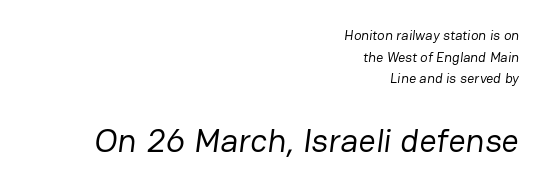
{"serif": "no", "bold": "no", "weight": "regular", "width": "normal", "stroke_contrast": "low", "x_height": "medium", "monospaced": "no", "underline": "no", "align": "right", "line_spacing": "normal", "line_spacing_ratio": 1.55, "letter_spacing": "normal", "letter_spacing_em": 0.0, "larger_block": "second", "size_ratio": 2.43, "glyph_px": 34}
